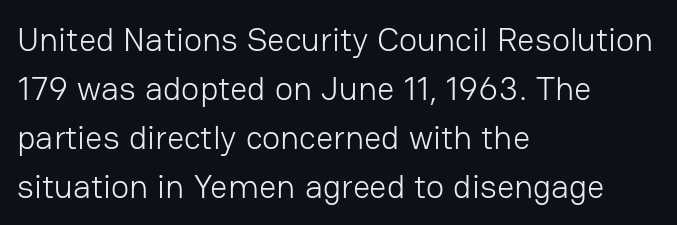
Q: Is the text bold? A: No.
Q: Is the text italic (slanted)? A: No, it is upright.
Q: Is the typeface a serif or a sans-serif typeface? A: Sans-serif.
Q: Is the text underlined? A: No.
Q: How is the paragraph aligned? A: Left-aligned.
Q: Is the spacing between letters normal or unusually wide? A: Normal.
Q: Is the spacing between lines tight, normal or loose? A: Normal.
Q: Width (condensed, normal, or wide)? A: Normal.
Q: Stroke contrast? A: Low.
Q: x-height? A: Medium.
Q: Monospaced? A: No.
